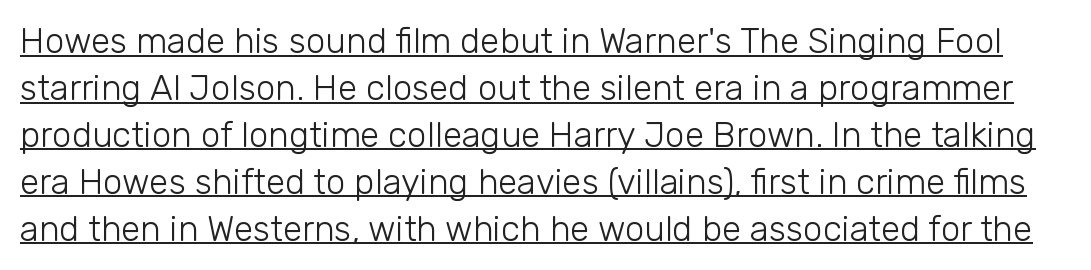
{"serif": "no", "italic": "no", "bold": "no", "weight": "light", "width": "normal", "stroke_contrast": "low", "x_height": "medium", "monospaced": "no", "underline": "yes", "line_spacing": "normal", "line_spacing_ratio": 1.34, "letter_spacing": "normal", "letter_spacing_em": 0.0, "glyph_px": 35}
